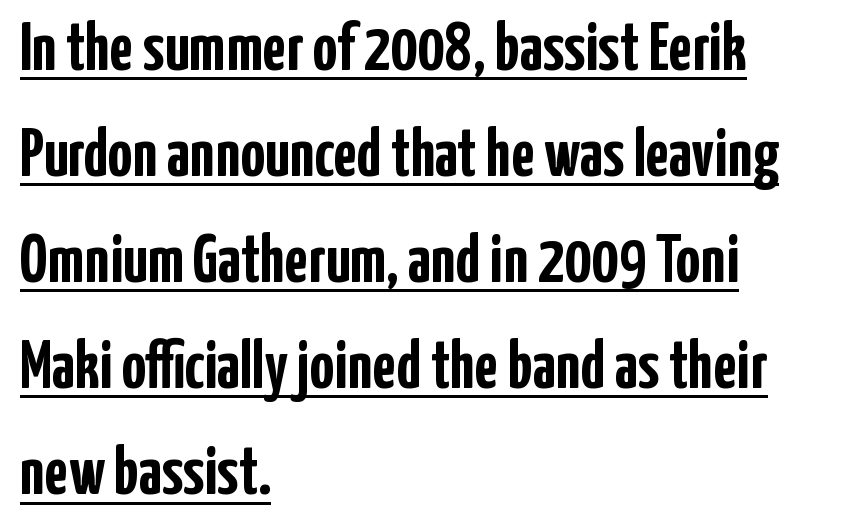
Does the lettering tilt? It doesn't — this is upright. Students, observe the line beneath the letters — that is underlining. Vertical spacing — default. No feet cap the strokes, marking this as sans-serif type. Summary of weight: heavy, a full bold.
